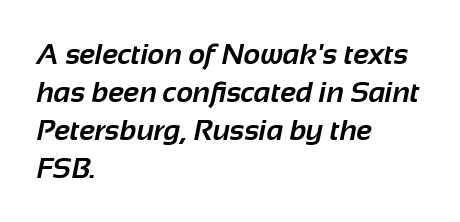
The image shows 29 px bold sans-serif type; set left-aligned, normal line spacing (1.31x), normal letter spacing, not underlined; low stroke contrast and a medium x-height.
